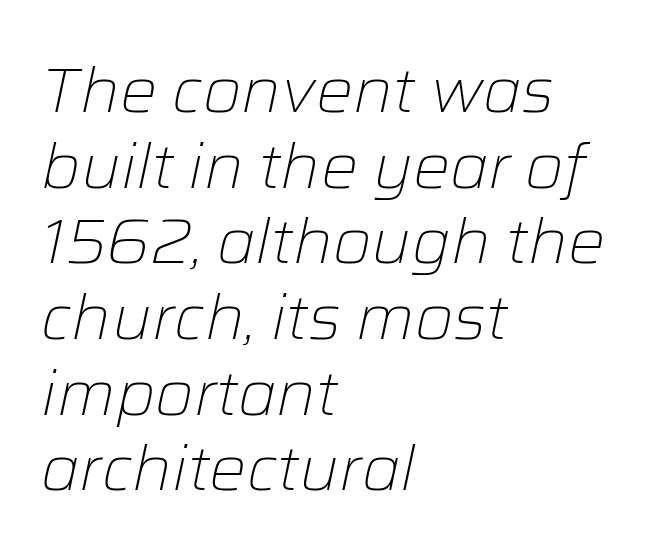
Q: Is the text bold? A: No.
Q: Is the text italic (slanted)? A: Yes, it leans right by about 12 degrees.
Q: Is the text underlined? A: No.
Q: How is the paragraph aligned? A: Left-aligned.
Q: Is the spacing between letters normal or unusually wide? A: Normal.
Q: Width (condensed, normal, or wide)? A: Normal.
Q: Stroke contrast? A: Low.
Q: x-height? A: Medium.
Q: Monospaced? A: No.
